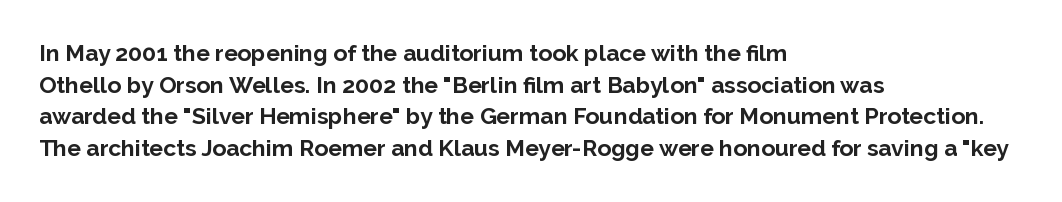
Q: Is the text bold? A: Yes.
Q: Is the text italic (slanted)? A: No, it is upright.
Q: Is the text underlined? A: No.
Q: How is the paragraph aligned? A: Left-aligned.
Q: Is the spacing between letters normal or unusually wide? A: Normal.
Q: Is the spacing between lines tight, normal or loose? A: Normal.
